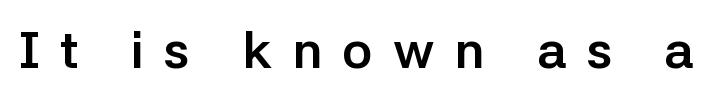
{"serif": "no", "italic": "no", "bold": "yes", "weight": "semibold", "width": "normal", "stroke_contrast": "low", "x_height": "medium", "monospaced": "no", "underline": "no", "letter_spacing": "wide", "letter_spacing_em": 0.38, "glyph_px": 52}
